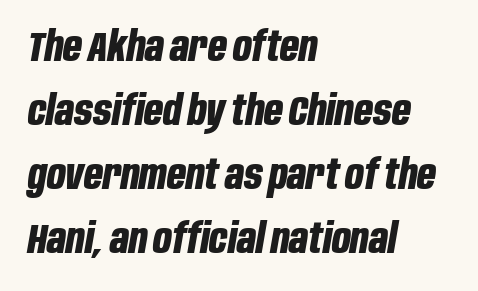
Rows of type keep a routine distance in the vertical direction. Tall strokes in this sample are angled rather than plumb. Any mark beneath the type? The region is blank. Stroke thickness is high; the sample reads as a true bold.
